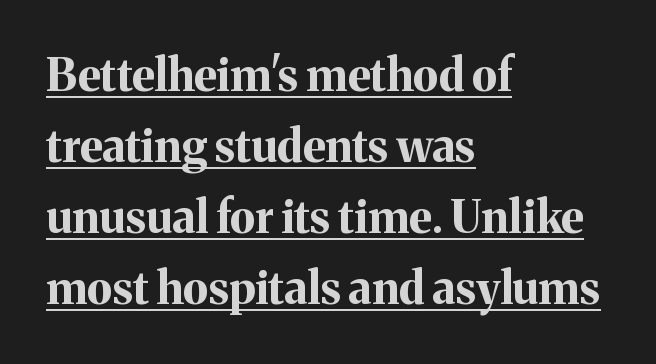
The image shows 45 px bold serif type, upright; set left-aligned, normal line spacing (1.58x), normal letter spacing, underlined; medium stroke contrast and a medium x-height.
